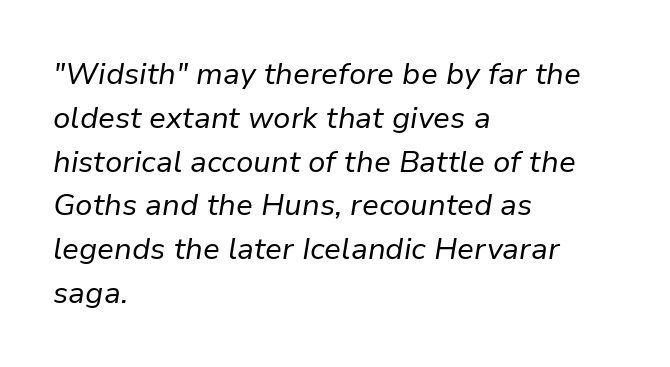
The image shows 30 px regular-weight type, italic (leaning right); set left-aligned, normal line spacing (1.46x), normal letter spacing, not underlined; low stroke contrast and a medium x-height.
